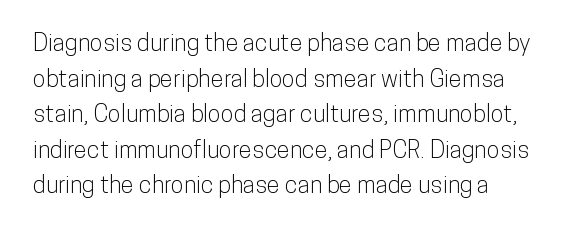
Glance below the letters and you will spot only blank space. It's the straight-up-and-down kind of type. There is no visible air inserted between adjacent glyphs. If you measured baseline to baseline, you'd find a middling distance.
